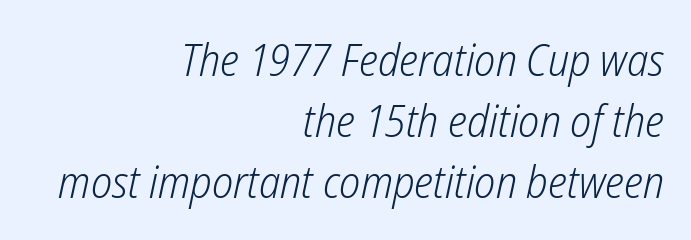
The image shows 45 px light, condensed type, italic (leaning right); set right-aligned, normal line spacing (1.36x), normal letter spacing, not underlined; low stroke contrast and a medium x-height.
